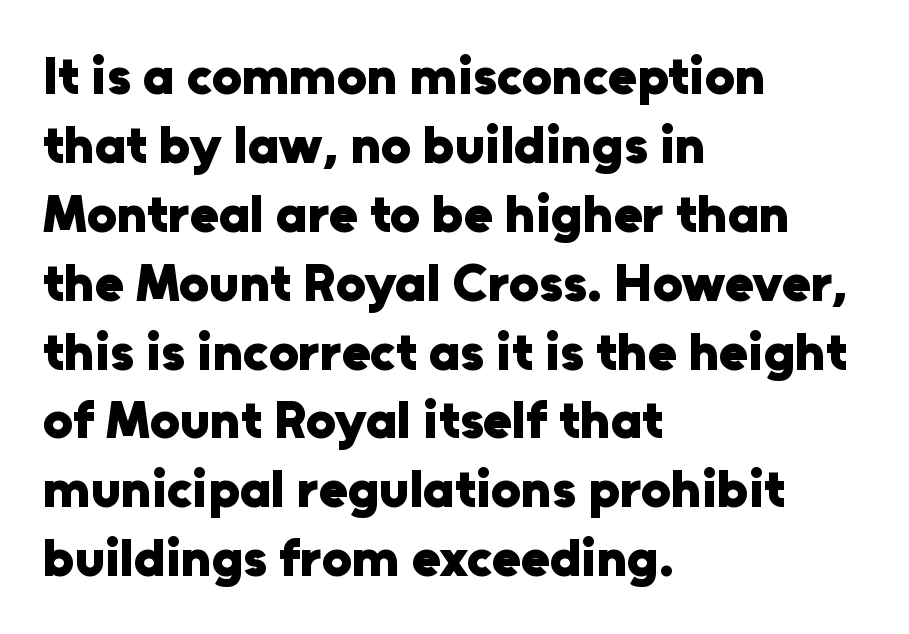
Q: Is the text bold? A: Yes.
Q: Is the text italic (slanted)? A: No, it is upright.
Q: Is the typeface a serif or a sans-serif typeface? A: Sans-serif.
Q: Is the text underlined? A: No.
Q: How is the paragraph aligned? A: Left-aligned.
Q: Is the spacing between letters normal or unusually wide? A: Normal.
Q: Is the spacing between lines tight, normal or loose? A: Normal.
Q: Width (condensed, normal, or wide)? A: Normal.
Q: Stroke contrast? A: Low.
Q: x-height? A: Medium.
Q: Monospaced? A: No.
